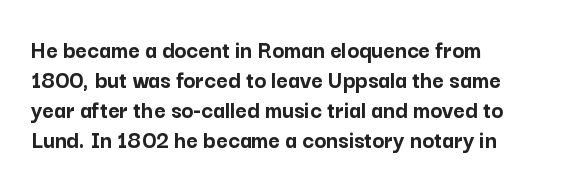
Q: Is the text bold? A: Yes.
Q: Is the text italic (slanted)? A: No, it is upright.
Q: Is the text underlined? A: No.
Q: Is the spacing between letters normal or unusually wide? A: Normal.
